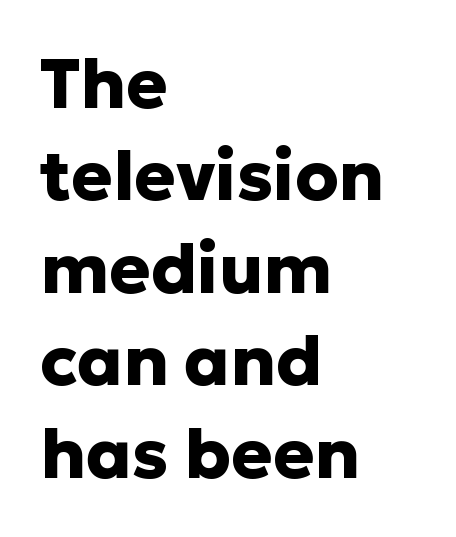
Q: Is the text bold? A: Yes.
Q: Is the text italic (slanted)? A: No, it is upright.
Q: Is the typeface a serif or a sans-serif typeface? A: Sans-serif.
Q: Is the text underlined? A: No.
Q: How is the paragraph aligned? A: Left-aligned.
Q: Is the spacing between letters normal or unusually wide? A: Normal.
Q: Is the spacing between lines tight, normal or loose? A: Normal.
Q: Width (condensed, normal, or wide)? A: Normal.
Q: Stroke contrast? A: Low.
Q: x-height? A: Medium.
Q: Monospaced? A: No.
